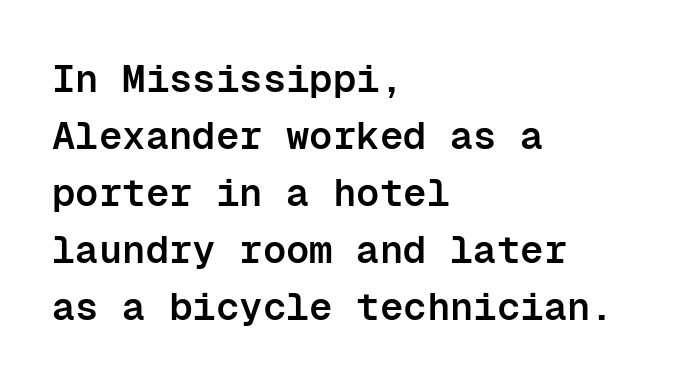
Q: Is the text bold? A: Semi-bold.
Q: Is the text italic (slanted)? A: No, it is upright.
Q: Is the typeface a serif or a sans-serif typeface? A: Sans-serif.
Q: Is the text underlined? A: No.
Q: How is the paragraph aligned? A: Left-aligned.
Q: Is the spacing between letters normal or unusually wide? A: Normal.
Q: Is the spacing between lines tight, normal or loose? A: Normal.
Q: Width (condensed, normal, or wide)? A: Normal.
Q: Stroke contrast? A: Low.
Q: x-height? A: Medium.
Q: Monospaced? A: Yes.
